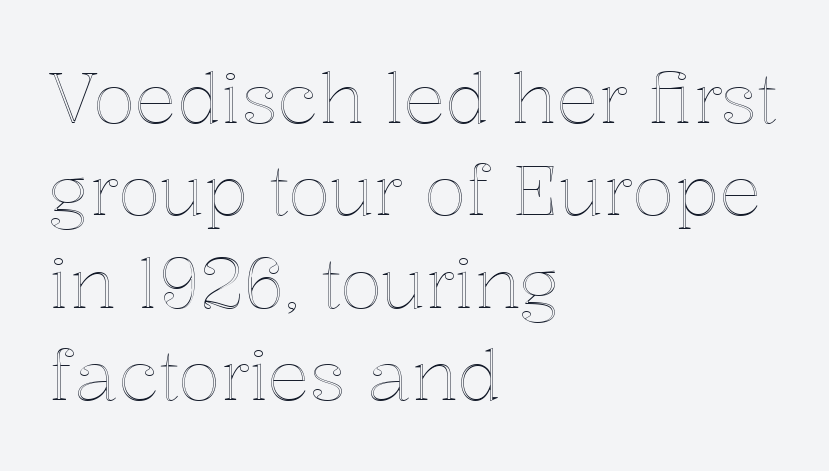
The image shows 70 px text type, upright; set left-aligned, normal line spacing (1.32x), normal letter spacing, not underlined; a medium x-height.
